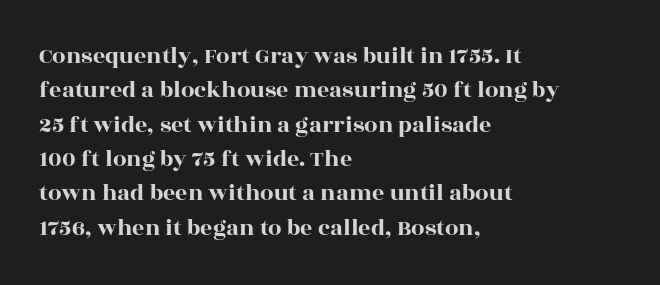
Q: Is the text italic (slanted)? A: No, it is upright.
Q: Is the text underlined? A: No.
Q: How is the paragraph aligned? A: Left-aligned.
Q: Is the spacing between letters normal or unusually wide? A: Normal.
Q: Is the spacing between lines tight, normal or loose? A: Normal.
